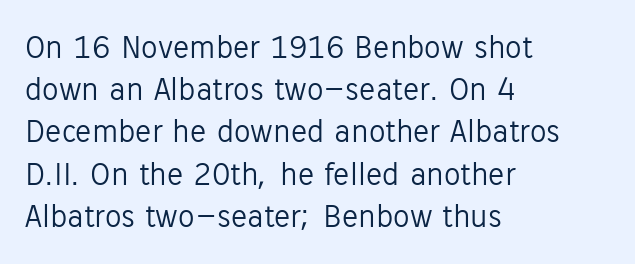
The image shows 33 px light sans-serif type, upright; set left-aligned, normal line spacing (1.28x), normal letter spacing, not underlined; low stroke contrast and a medium x-height.
